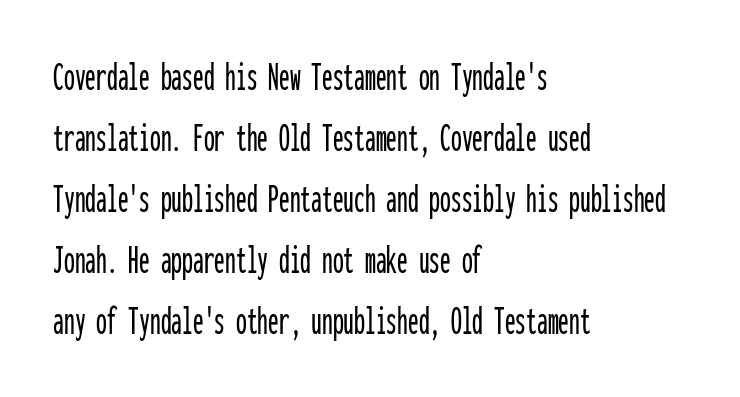
{"serif": "no", "italic": "no", "width": "condensed", "stroke_contrast": "low", "x_height": "medium", "monospaced": "yes", "underline": "no", "align": "left", "line_spacing": "normal", "line_spacing_ratio": 1.42, "letter_spacing": "normal", "letter_spacing_em": 0.0, "glyph_px": 43}
